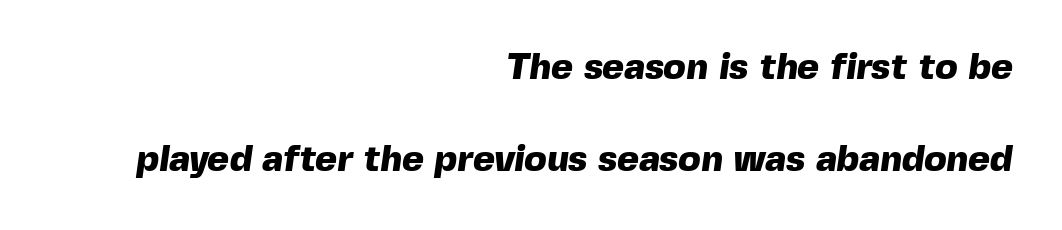
A flush-right, rag-left setting is used for this passage. Varying glyph widths throughout — classic text-font behaviour. Does the leading feel generous? Absolutely, it's lavish. Bare-footed words on every line. Inter-character spacing is left at the font's built-in metrics. Serif or sans? Sans — the stroke terminals are bare.
